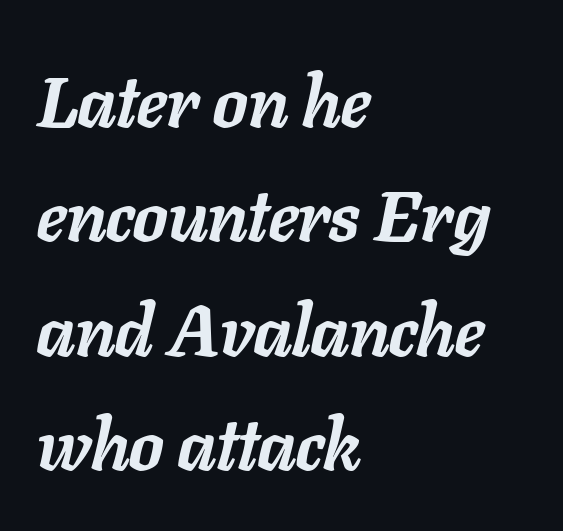
{"italic": "yes", "lean": "right", "slant_degrees": 11, "bold": "yes", "weight": "semibold", "width": "normal", "stroke_contrast": "low", "x_height": "medium", "monospaced": "no", "underline": "no", "align": "left", "line_spacing": "normal", "line_spacing_ratio": 1.59, "letter_spacing": "normal", "letter_spacing_em": 0.0, "glyph_px": 72}
